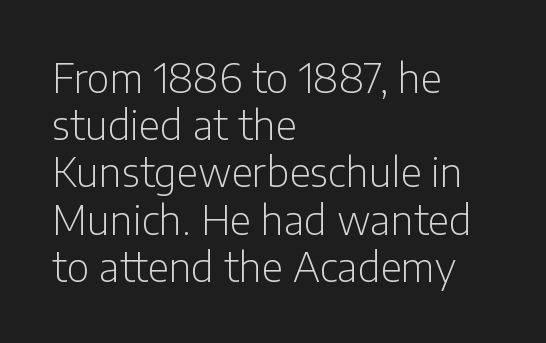
{"serif": "no", "italic": "no", "bold": "no", "weight": "light", "width": "normal", "stroke_contrast": "low", "x_height": "medium", "monospaced": "no", "underline": "no", "align": "left", "line_spacing_ratio": 1.21, "letter_spacing": "normal", "letter_spacing_em": 0.0, "glyph_px": 39}
